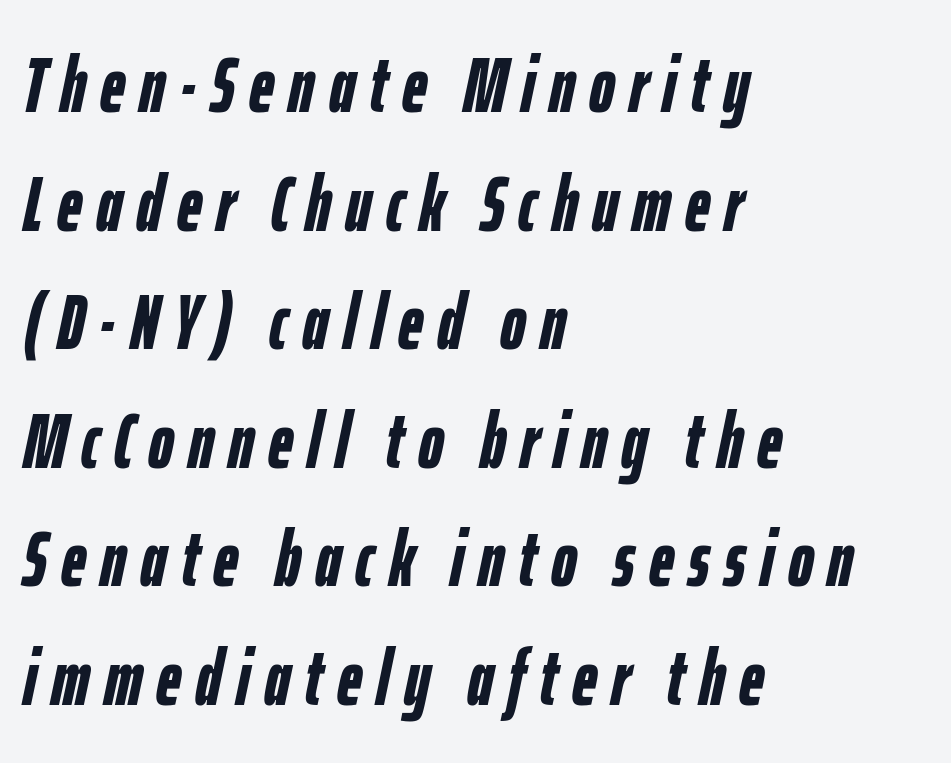
Is there much room between lines? A standard amount, neither cramped nor airy. Pretty heavy lettering here — definitely bold. Letters rest on an invisible, unmarked baseline. The passage is arranged the way most books set body copy — flush left. Emphasis-style slanted type is in use.
